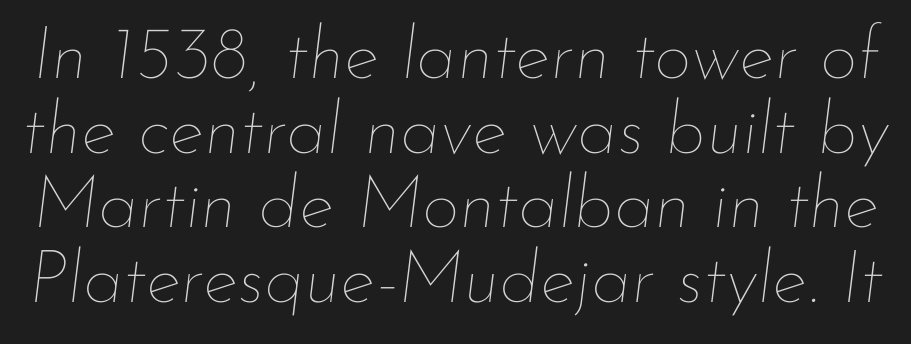
Q: Is the text bold? A: No.
Q: Is the text italic (slanted)? A: Yes, it leans right by about 7 degrees.
Q: Is the text underlined? A: No.
Q: Is the spacing between letters normal or unusually wide? A: Normal.
Q: Is the spacing between lines tight, normal or loose? A: Tight.
Q: Width (condensed, normal, or wide)? A: Normal.
Q: Stroke contrast? A: Low.
Q: x-height? A: Small.
Q: Monospaced? A: No.
